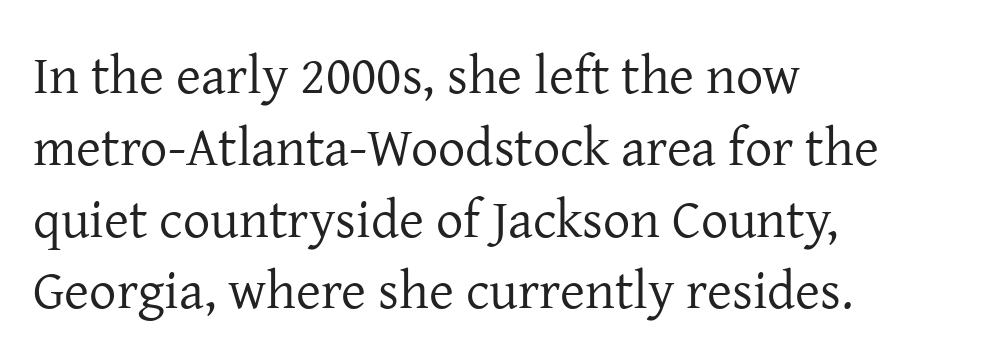
Typeset ragged right — the left edge is the straight one. Descenders are the only things crossing below the line. A typesetter would mark this as roman, not italic. You could not count columns in this text — the font is proportionally spaced. The space between consecutive lines is moderate.
